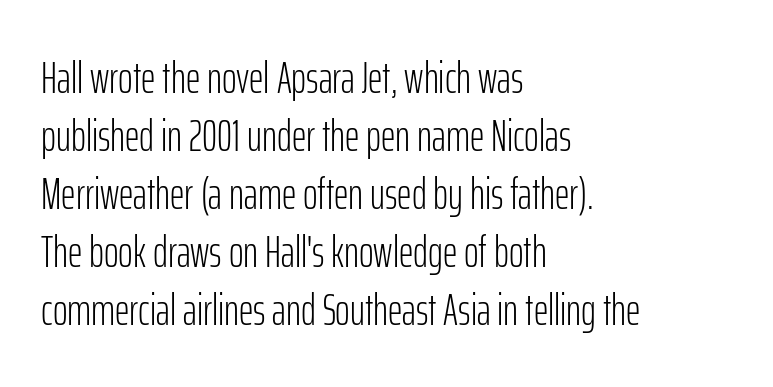
Q: Is the text bold? A: No.
Q: Is the text italic (slanted)? A: No, it is upright.
Q: Is the typeface a serif or a sans-serif typeface? A: Sans-serif.
Q: Is the text underlined? A: No.
Q: How is the paragraph aligned? A: Left-aligned.
Q: Is the spacing between letters normal or unusually wide? A: Normal.
Q: Is the spacing between lines tight, normal or loose? A: Normal.
Q: Width (condensed, normal, or wide)? A: Condensed.
Q: Stroke contrast? A: Low.
Q: x-height? A: Medium.
Q: Monospaced? A: No.
